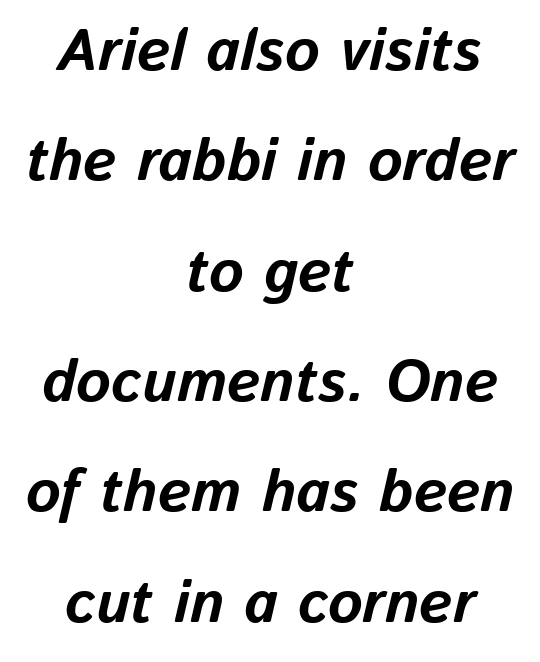
Q: Is the text bold? A: Yes.
Q: Is the text italic (slanted)? A: Yes, it leans right by about 13 degrees.
Q: Is the text underlined? A: No.
Q: How is the paragraph aligned? A: Centered.
Q: Is the spacing between letters normal or unusually wide? A: Normal.
Q: Width (condensed, normal, or wide)? A: Normal.
Q: Stroke contrast? A: Low.
Q: x-height? A: Medium.
Q: Monospaced? A: No.
